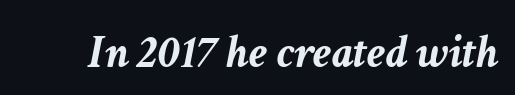
Q: Is the text bold? A: Yes.
Q: Is the text italic (slanted)? A: Yes, it leans right by about 11 degrees.
Q: Is the text underlined? A: No.
Q: Is the spacing between letters normal or unusually wide? A: Normal.
Q: Width (condensed, normal, or wide)? A: Normal.
Q: Stroke contrast? A: Low.
Q: x-height? A: Medium.
Q: Monospaced? A: No.
